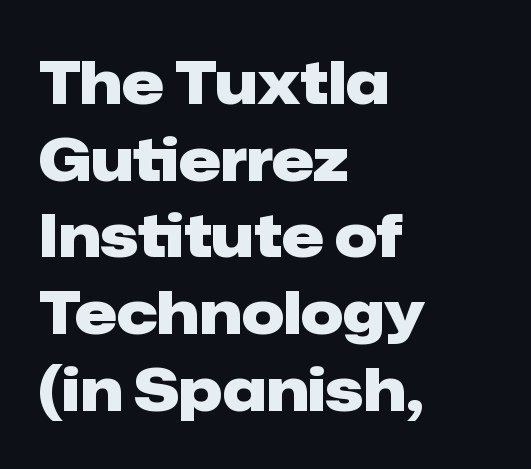
The image shows 59 px heavy sans-serif type, upright; set left-aligned, normal line spacing (1.3x), normal letter spacing, not underlined; low stroke contrast and a medium x-height.
